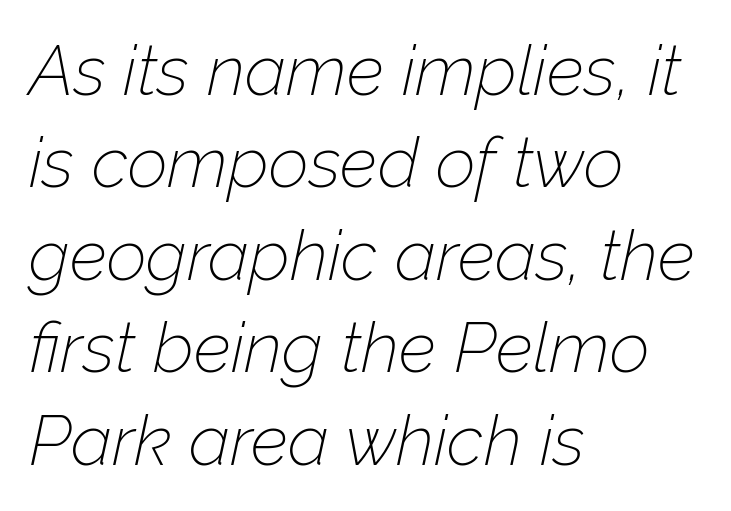
Each letter keeps its own natural width here, so spacing adapts to shape. Caption: face not bold, strokes unweighted. Line starts are locked; line ends wander. The vertical gap from one line to the next is medium. The space directly below the letters is spotless.
